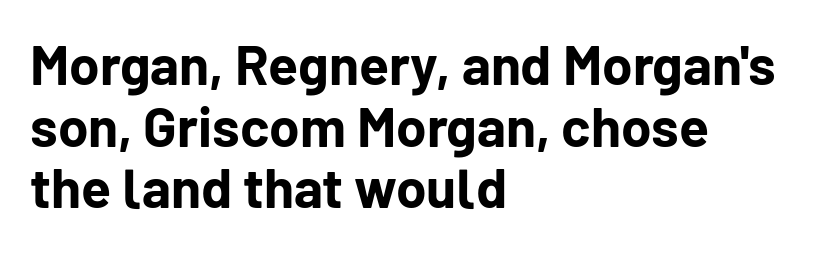
Q: Is the text bold? A: Yes.
Q: Is the text italic (slanted)? A: No, it is upright.
Q: Is the typeface a serif or a sans-serif typeface? A: Sans-serif.
Q: Is the text underlined? A: No.
Q: How is the paragraph aligned? A: Left-aligned.
Q: Is the spacing between letters normal or unusually wide? A: Normal.
Q: Is the spacing between lines tight, normal or loose? A: Tight.
Q: Width (condensed, normal, or wide)? A: Normal.
Q: Stroke contrast? A: Low.
Q: x-height? A: Medium.
Q: Monospaced? A: No.
